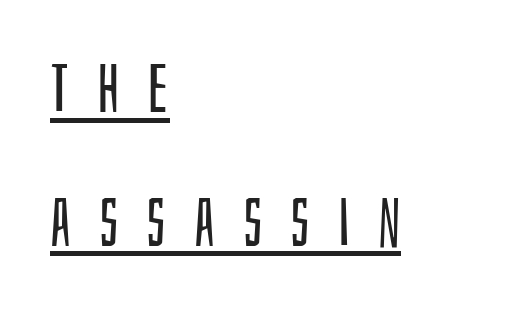
The image shows 68 px regular-weight, condensed sans-serif type, upright; set left-aligned, loose line spacing (1.97x), unusually wide letter spacing (+0.41 em), underlined; low stroke contrast and a large x-height.
